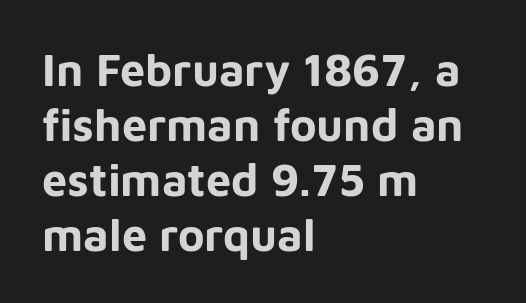
The image shows 45 px bold sans-serif type, upright; set left-aligned, line spacing 1.22x, normal letter spacing, not underlined; low stroke contrast and a medium x-height.
